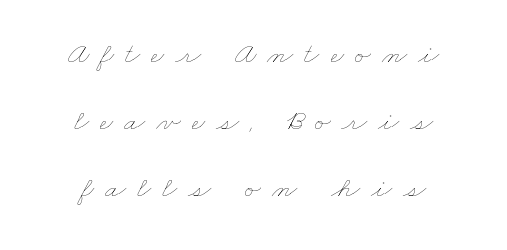
The rag falls on both sides of this text block equally. Check the space under the baseline: it is left empty. Horizontal bands of white between lines are thick stripes. Students, note that the glyphs here are deliberately spaced far apart.
